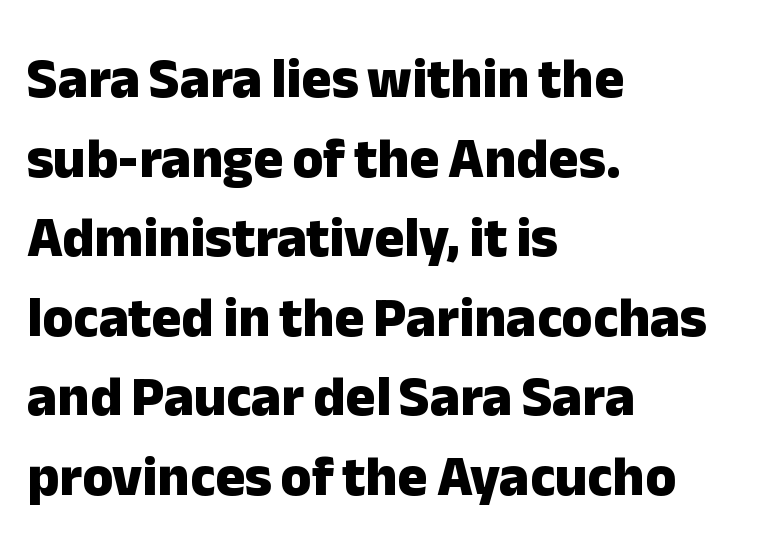
The image shows 56 px heavy sans-serif type, upright; set left-aligned, normal line spacing (1.42x), normal letter spacing, not underlined; low stroke contrast and a medium x-height.
